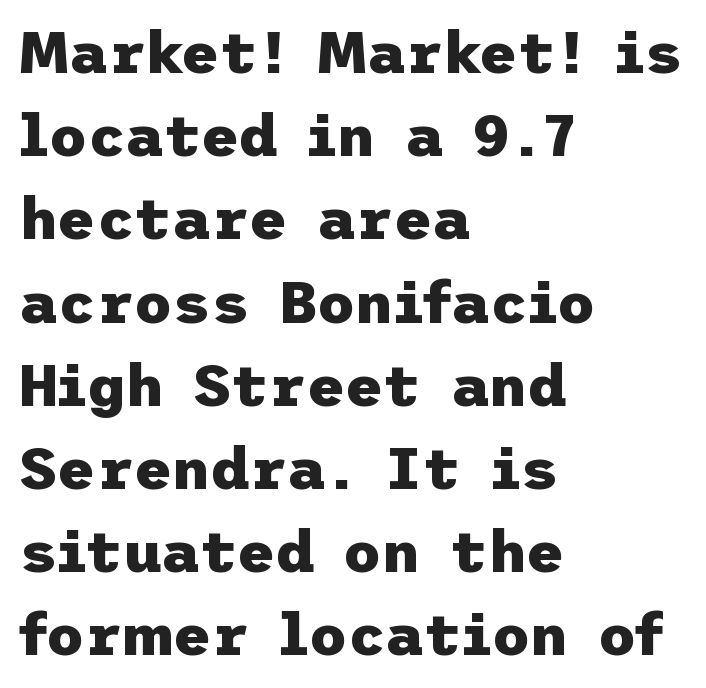
The image shows 59 px heavy sans-serif type, upright; set left-aligned, normal line spacing (1.41x), normal letter spacing, not underlined; low stroke contrast and a medium x-height.
